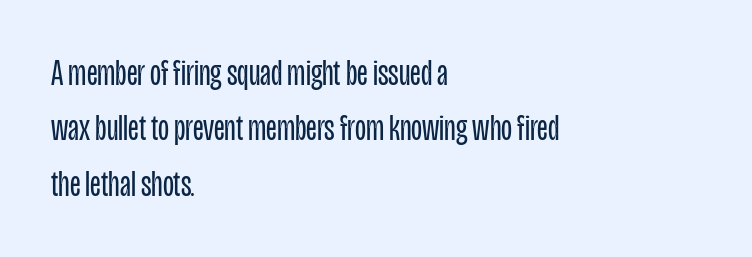
Q: Is the text bold? A: No.
Q: Is the text italic (slanted)? A: No, it is upright.
Q: Is the typeface a serif or a sans-serif typeface? A: Sans-serif.
Q: Is the text underlined? A: No.
Q: How is the paragraph aligned? A: Left-aligned.
Q: Is the spacing between letters normal or unusually wide? A: Normal.
Q: Is the spacing between lines tight, normal or loose? A: Normal.
Q: Width (condensed, normal, or wide)? A: Condensed.
Q: Stroke contrast? A: Low.
Q: x-height? A: Large.
Q: Monospaced? A: No.
